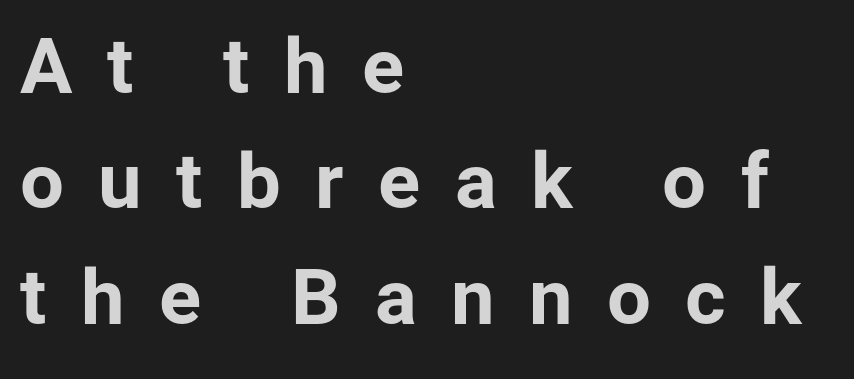
Q: Is the text bold? A: Yes.
Q: Is the text italic (slanted)? A: No, it is upright.
Q: Is the typeface a serif or a sans-serif typeface? A: Sans-serif.
Q: Is the text underlined? A: No.
Q: How is the paragraph aligned? A: Left-aligned.
Q: Is the spacing between letters normal or unusually wide? A: Unusually wide.
Q: Is the spacing between lines tight, normal or loose? A: Normal.
Q: Width (condensed, normal, or wide)? A: Normal.
Q: Stroke contrast? A: Low.
Q: x-height? A: Medium.
Q: Monospaced? A: No.
